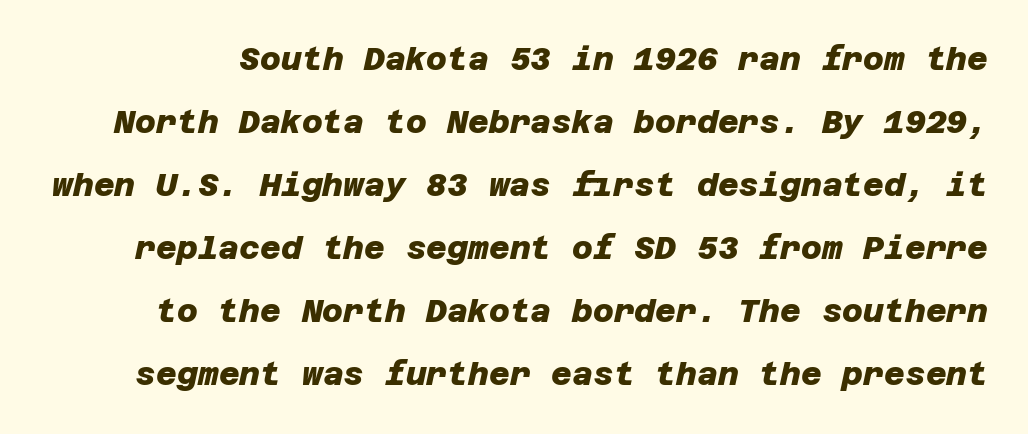
Q: Is the text bold? A: Yes.
Q: Is the typeface a serif or a sans-serif typeface? A: Sans-serif.
Q: Is the text underlined? A: No.
Q: Is the spacing between letters normal or unusually wide? A: Normal.
Q: Is the spacing between lines tight, normal or loose? A: Loose.
Q: Width (condensed, normal, or wide)? A: Normal.
Q: Stroke contrast? A: Low.
Q: x-height? A: Large.
